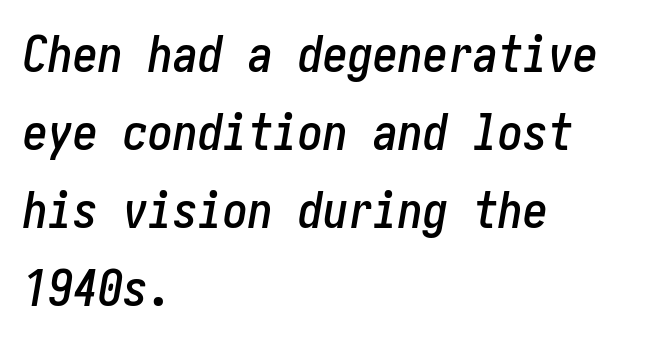
This is oblique type, the kind used for emphasis or titles. Regular leading. Decoration check: the copy has no underline. Notice how the passage keeps a crisp vertical edge on the left only. The face used here is rendered with its standard letterfit.
